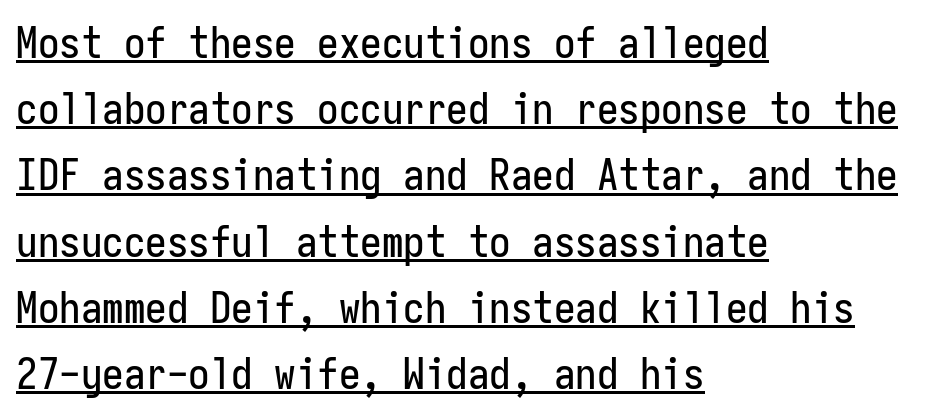
Q: Is the text italic (slanted)? A: No, it is upright.
Q: Is the typeface a serif or a sans-serif typeface? A: Sans-serif.
Q: Is the text underlined? A: Yes.
Q: How is the paragraph aligned? A: Left-aligned.
Q: Is the spacing between letters normal or unusually wide? A: Normal.
Q: Is the spacing between lines tight, normal or loose? A: Normal.
Q: Width (condensed, normal, or wide)? A: Condensed.
Q: Stroke contrast? A: Low.
Q: x-height? A: Medium.
Q: Monospaced? A: Yes.
